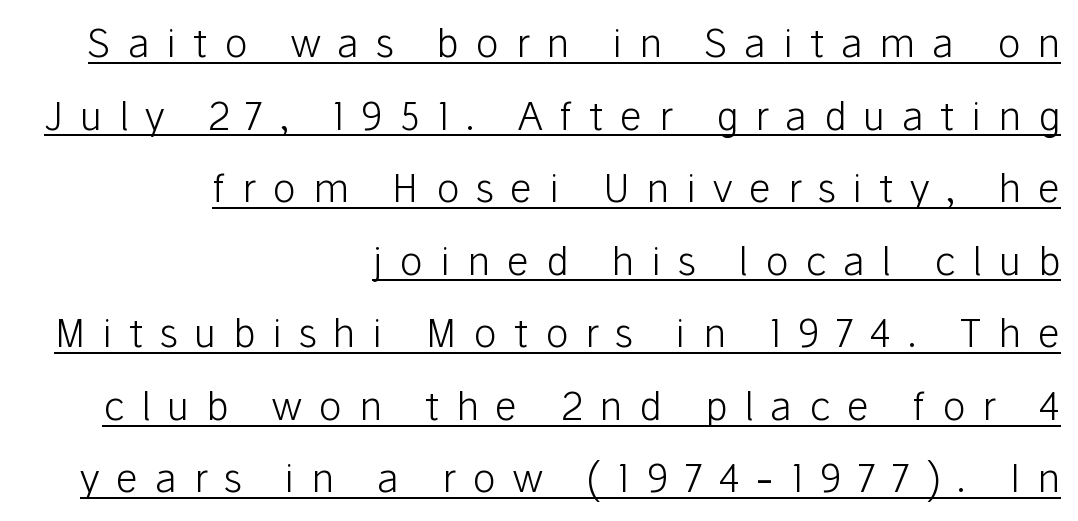
The image shows 39 px light sans-serif type, upright; set right-aligned, line spacing 1.86x, unusually wide letter spacing (+0.43 em), underlined; low stroke contrast and a medium x-height.
